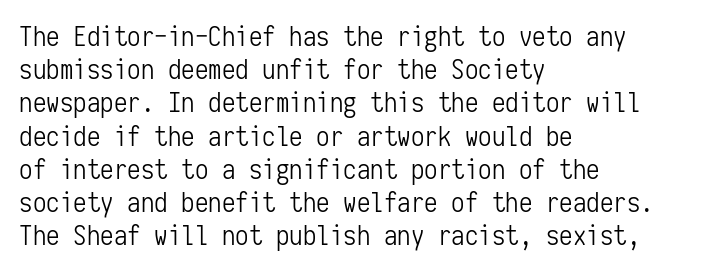
The image shows 27 px text type, upright; set left-aligned, line spacing 1.23x, normal letter spacing, not underlined.
